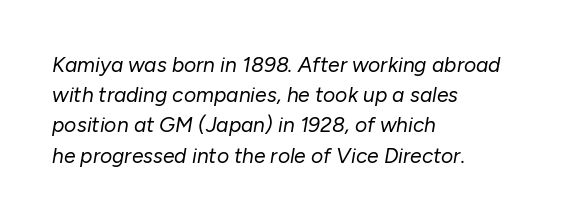
Q: Is the text bold? A: No.
Q: Is the text italic (slanted)? A: Yes, it leans right by about 10 degrees.
Q: Is the text underlined? A: No.
Q: How is the paragraph aligned? A: Left-aligned.
Q: Is the spacing between letters normal or unusually wide? A: Normal.
Q: Is the spacing between lines tight, normal or loose? A: Normal.
